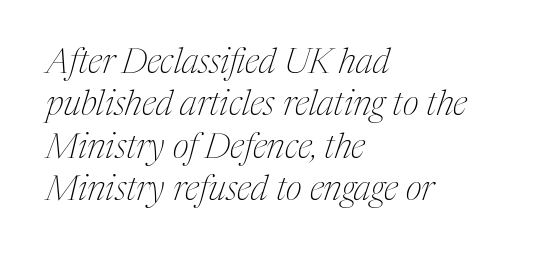
{"serif": "yes", "italic": "yes", "lean": "right", "slant_degrees": 17, "bold": "no", "weight": "thin", "width": "condensed", "stroke_contrast": "medium", "x_height": "medium", "monospaced": "no", "underline": "no", "align": "left", "line_spacing_ratio": 1.21, "letter_spacing": "normal", "letter_spacing_em": 0.0, "glyph_px": 35}
